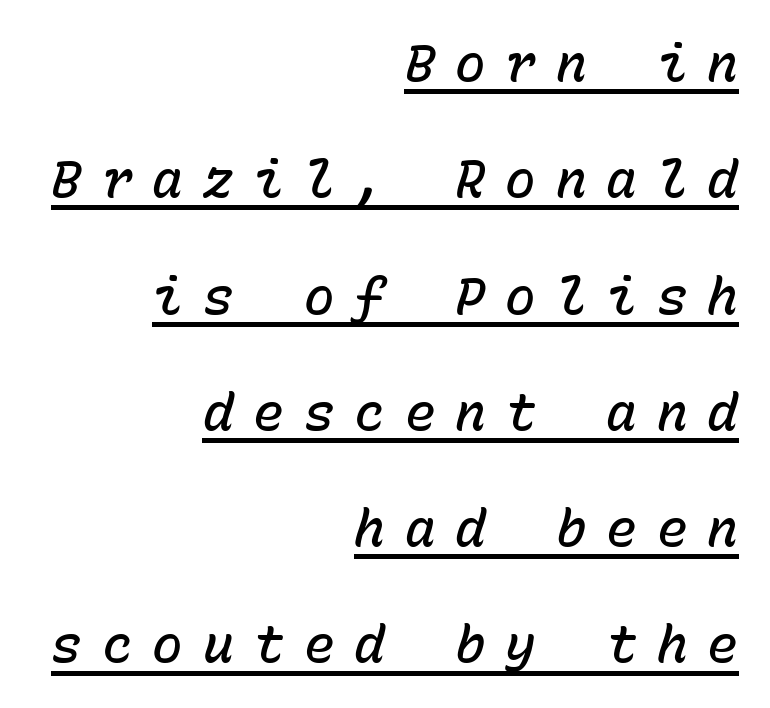
Does the lettering tilt? It does — this is italic. The tracking reads as deliberately expanded to a designer's eye. Note the uniform advance width — an 'i' takes as much space as an 'm'. The ragged edge is on the left, which tells us the setting is flush right. The glyphs have the mass of a demibold cut, below bold. If you measured baseline to baseline, you'd find a long distance.
